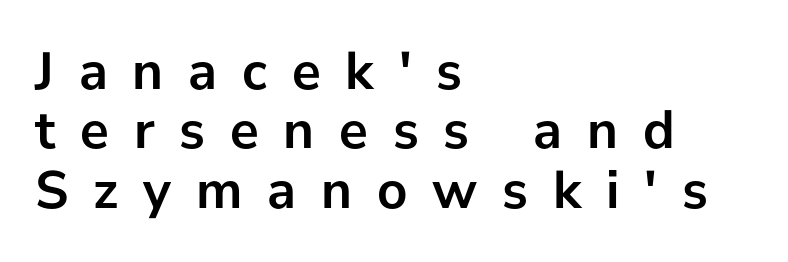
{"serif": "no", "italic": "no", "bold": "yes", "weight": "semibold", "width": "normal", "stroke_contrast": "low", "x_height": "medium", "monospaced": "no", "underline": "no", "align": "left", "line_spacing": "tight", "line_spacing_ratio": 1.1, "letter_spacing": "wide", "letter_spacing_em": 0.46, "glyph_px": 54}
